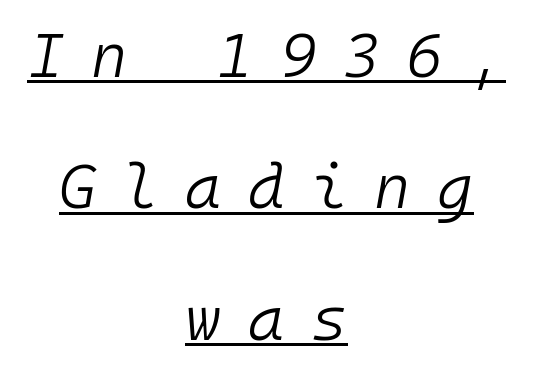
Quick note: underline on. Students, observe: this is what heavily led, spacious text looks like. It's the slanting kind of type. A student would call this center alignment; a typographer would say set centered.
